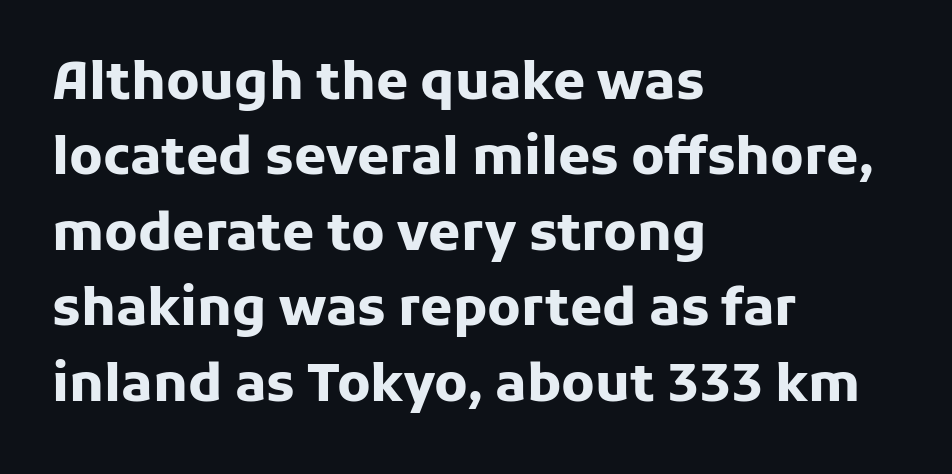
The image shows 52 px heavy sans-serif type, upright; set left-aligned, normal line spacing (1.45x), normal letter spacing, not underlined; low stroke contrast and a medium x-height.
